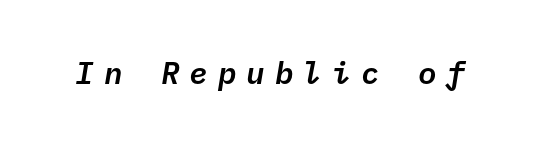
{"italic": "yes", "lean": "right", "slant_degrees": 10, "width": "normal", "stroke_contrast": "low", "x_height": "medium", "monospaced": "yes", "underline": "no", "letter_spacing": "wide", "letter_spacing_em": 0.32, "glyph_px": 31}
